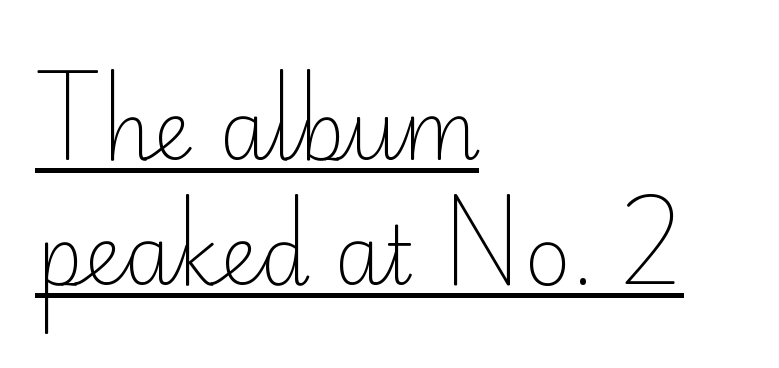
{"serif": "no", "italic": "no", "bold": "no", "weight": "light", "width": "normal", "stroke_contrast": "low", "x_height": "small", "monospaced": "no", "underline": "yes", "align": "left", "line_spacing": "normal", "line_spacing_ratio": 1.56, "letter_spacing": "normal", "letter_spacing_em": 0.0, "glyph_px": 80}
